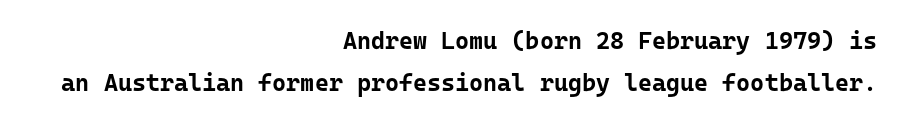
Nobody drew a line under any word here. Quick note: not italic, upright. Tracking value appears to be zero — textbook default spacing. Look at the stroke-to-counter ratio: heavy, a bold.
